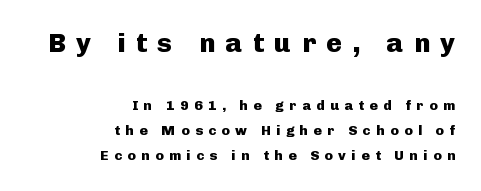
Q: Is the text bold? A: Yes.
Q: Is the text italic (slanted)? A: No, it is upright.
Q: Is the text underlined? A: No.
Q: How is the paragraph aligned? A: Right-aligned.
Q: Is the spacing between letters normal or unusually wide? A: Unusually wide.
Q: Which block of text is set in a larger size, the first (top) or the second (bottom)? A: The first (top) one.
